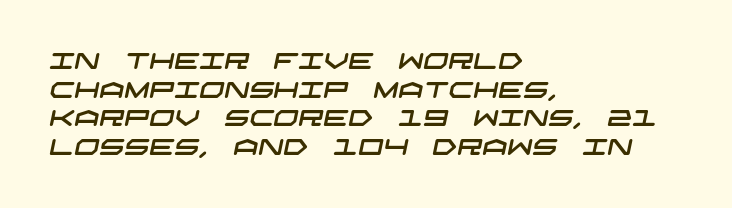
{"underline": "no", "align": "left", "line_spacing": "normal", "line_spacing_ratio": 1.3, "letter_spacing": "normal", "letter_spacing_em": 0.0, "glyph_px": 22}
